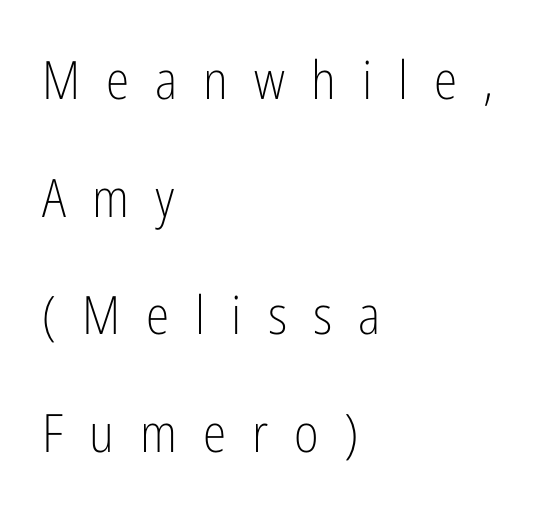
Q: Is the text bold? A: No.
Q: Is the text italic (slanted)? A: No, it is upright.
Q: Is the typeface a serif or a sans-serif typeface? A: Sans-serif.
Q: Is the text underlined? A: No.
Q: How is the paragraph aligned? A: Left-aligned.
Q: Is the spacing between letters normal or unusually wide? A: Unusually wide.
Q: Is the spacing between lines tight, normal or loose? A: Loose.
Q: Width (condensed, normal, or wide)? A: Condensed.
Q: Stroke contrast? A: Low.
Q: x-height? A: Medium.
Q: Monospaced? A: No.
